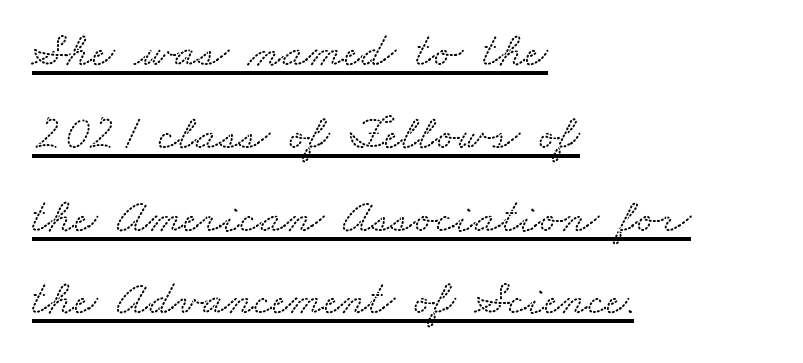
{"serif": "yes", "width": "wide", "stroke_contrast": "medium", "x_height": "small", "monospaced": "no", "underline": "yes", "align": "left", "line_spacing": "normal", "line_spacing_ratio": 1.69, "letter_spacing": "normal", "letter_spacing_em": 0.0, "glyph_px": 49}
